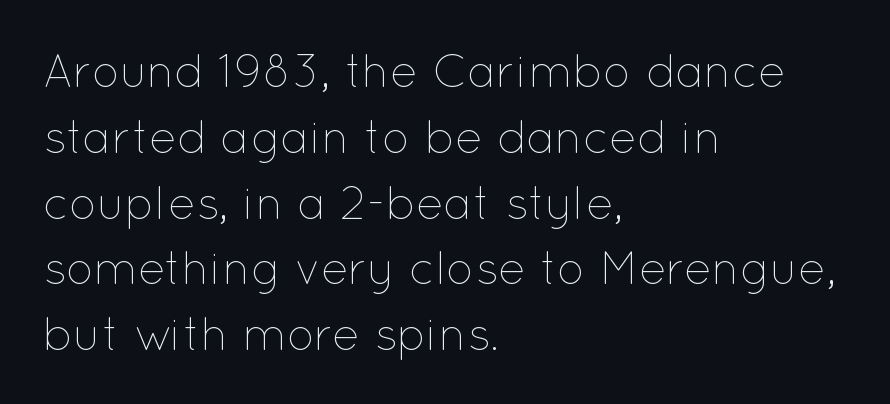
Q: Is the text bold? A: No.
Q: Is the text italic (slanted)? A: No, it is upright.
Q: Is the text underlined? A: No.
Q: How is the paragraph aligned? A: Left-aligned.
Q: Is the spacing between letters normal or unusually wide? A: Normal.
Q: Is the spacing between lines tight, normal or loose? A: Normal.
Q: Width (condensed, normal, or wide)? A: Normal.
Q: Stroke contrast? A: Low.
Q: x-height? A: Medium.
Q: Monospaced? A: No.
